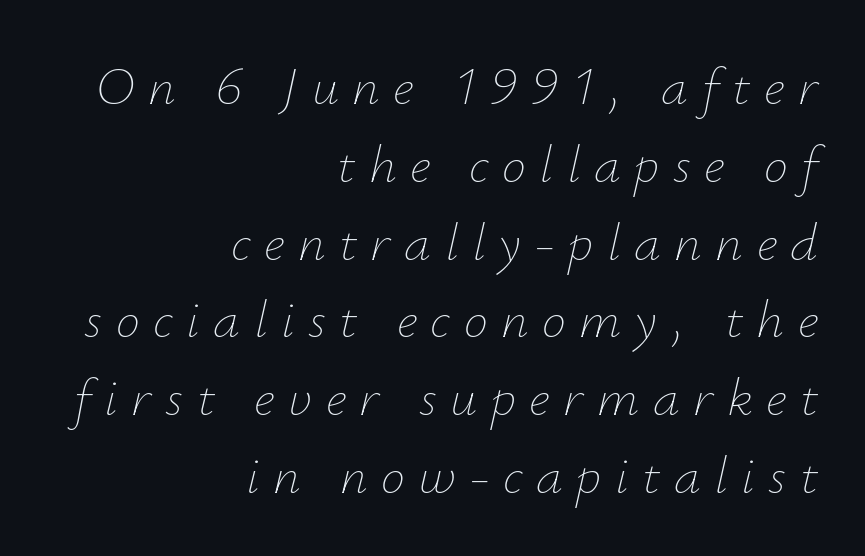
{"italic": "yes", "lean": "right", "slant_degrees": 12, "bold": "no", "weight": "thin", "width": "normal", "stroke_contrast": "low", "x_height": "small", "monospaced": "no", "underline": "no", "align": "right", "line_spacing": "normal", "line_spacing_ratio": 1.44, "letter_spacing": "wide", "letter_spacing_em": 0.25, "glyph_px": 54}
